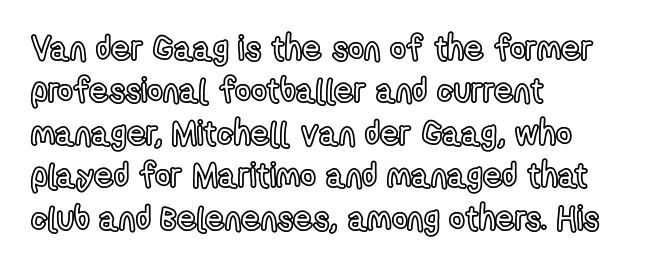
The image shows 34 px condensed type, upright; set left-aligned, normal line spacing (1.25x), normal letter spacing, not underlined; a medium x-height.
